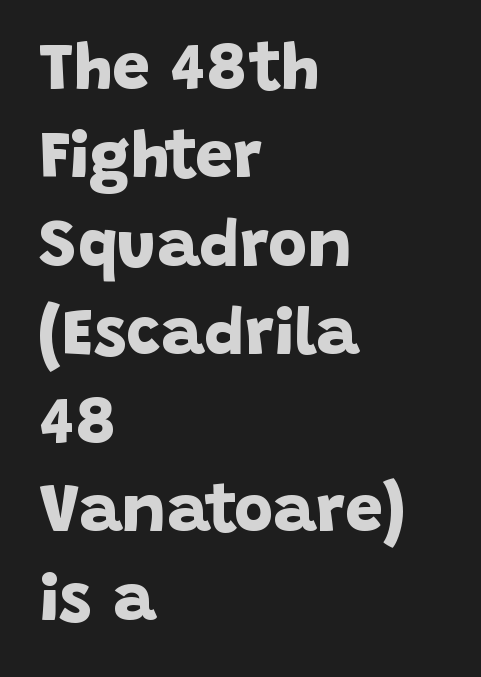
A student would call this left alignment; a typographer would say flush left, rag right. Compared with typical body copy, the letter spacing here is the same. The characters display no serif detailing; their extremities are plain. Bold? Absolutely — the strokes are thick and heavy.
